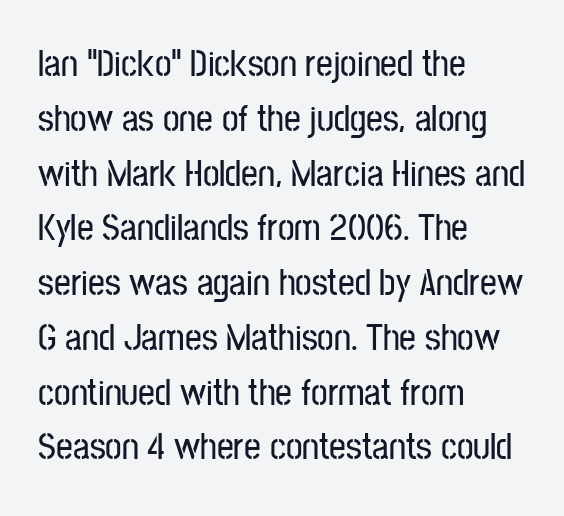
You can tell it's not italic because the verticals are truly vertical. Evenly set lines give the paragraph a standard silhouette. Look at the tracking — it's just the regular setting, nothing added. Character widths vary here, with narrow letters taking less room than wide ones. A classic flush-left, rag-right setting is used for this passage.
